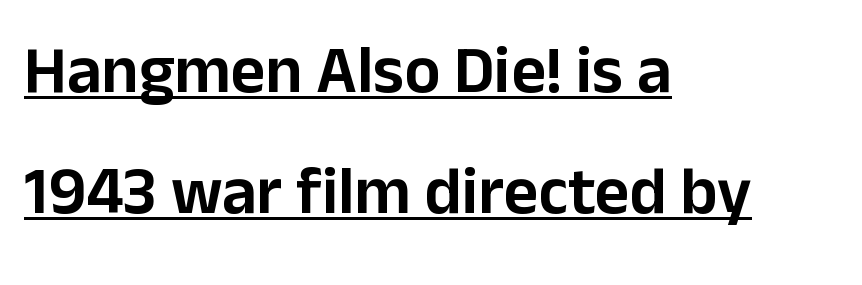
{"serif": "no", "italic": "no", "width": "normal", "stroke_contrast": "low", "x_height": "medium", "monospaced": "no", "underline": "yes", "align": "left", "line_spacing_ratio": 1.81, "letter_spacing": "normal", "letter_spacing_em": 0.0, "glyph_px": 67}
